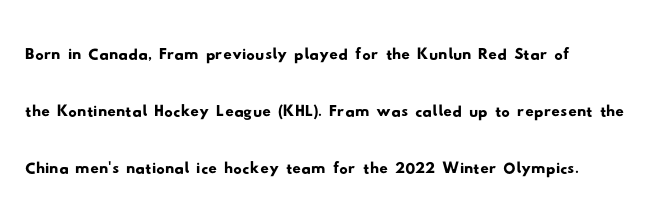
The image shows 42 px wide sans-serif type; set normal line spacing (1.36x), normal letter spacing, not underlined; low stroke contrast and a small x-height.
